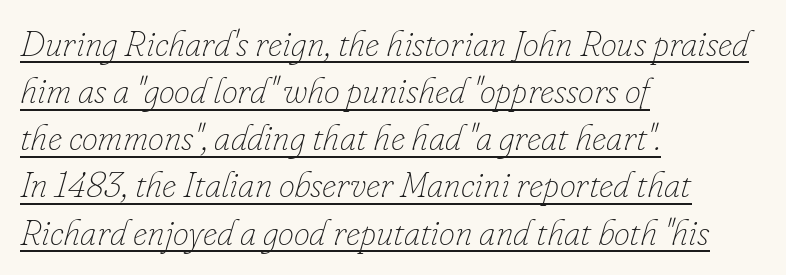
The image shows 36 px thin type, italic (leaning right); set left-aligned, normal line spacing (1.31x), normal letter spacing, underlined; low stroke contrast and a small x-height.
